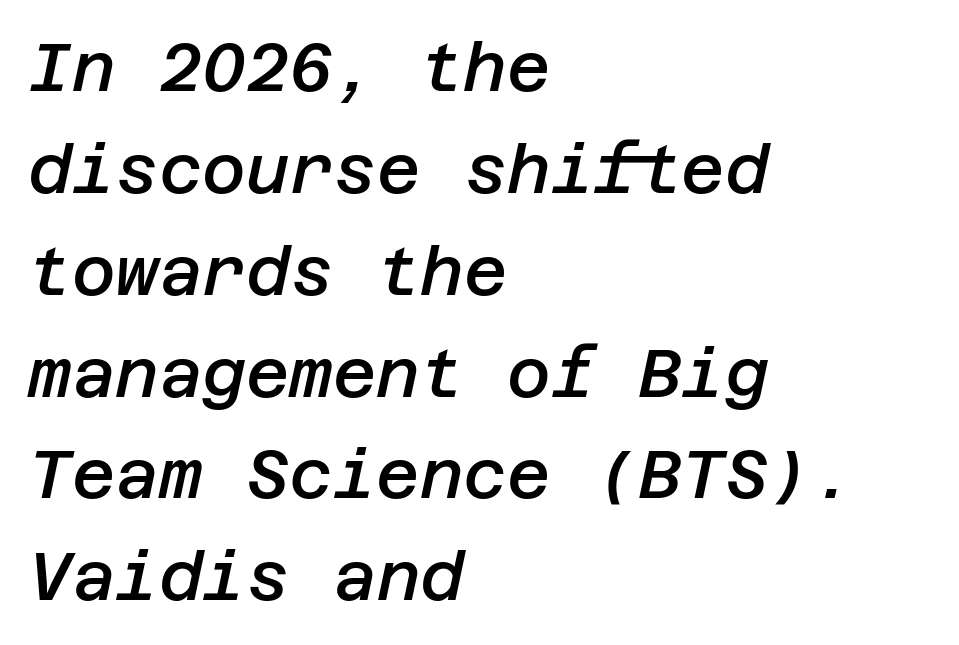
Q: Is the text bold? A: Semi-bold.
Q: Is the text italic (slanted)? A: Yes, it leans right by about 12 degrees.
Q: Is the text underlined? A: No.
Q: How is the paragraph aligned? A: Left-aligned.
Q: Is the spacing between letters normal or unusually wide? A: Normal.
Q: Is the spacing between lines tight, normal or loose? A: Normal.
Q: Width (condensed, normal, or wide)? A: Normal.
Q: Stroke contrast? A: Low.
Q: x-height? A: Large.
